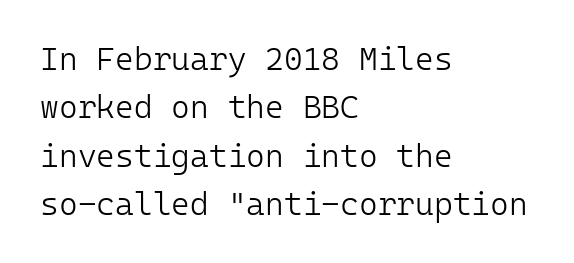
{"serif": "no", "italic": "no", "bold": "no", "weight": "light", "width": "normal", "stroke_contrast": "low", "x_height": "medium", "monospaced": "yes", "underline": "no", "align": "left", "line_spacing": "normal", "line_spacing_ratio": 1.51, "letter_spacing": "normal", "letter_spacing_em": 0.0, "glyph_px": 32}
